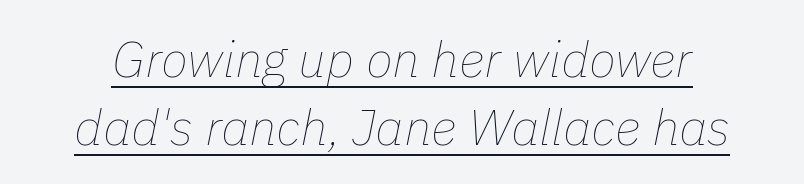
The image shows 50 px thin type, italic (leaning right); set normal line spacing (1.36x), normal letter spacing, underlined; low stroke contrast and a medium x-height.
